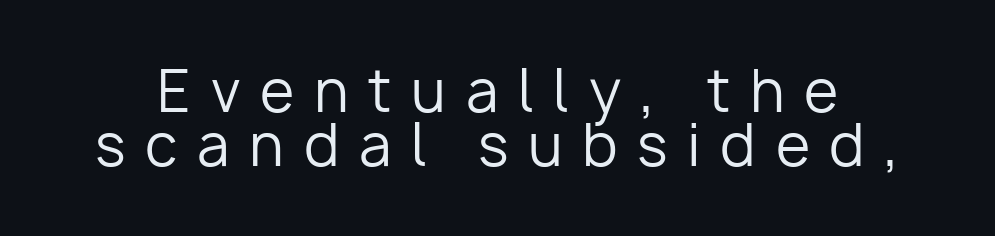
There is plenty of visible air inserted between adjacent glyphs. Decoration check: the copy has no underline. Does the type have serifs? No, each stem ends abruptly. Note the varied advance widths — an 'i' is clearly narrower than an 'm'. Compared with typical paragraphs, the rows here are closer together. Compared with a typical body face, this is equally light or lighter still.
